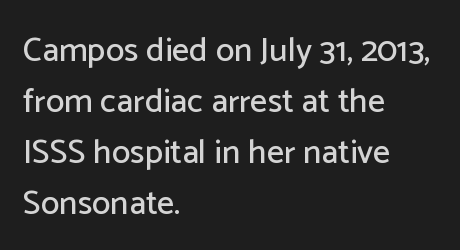
Q: Is the text italic (slanted)? A: No, it is upright.
Q: Is the typeface a serif or a sans-serif typeface? A: Sans-serif.
Q: Is the text underlined? A: No.
Q: How is the paragraph aligned? A: Left-aligned.
Q: Is the spacing between letters normal or unusually wide? A: Normal.
Q: Is the spacing between lines tight, normal or loose? A: Normal.
Q: Width (condensed, normal, or wide)? A: Normal.
Q: Stroke contrast? A: Low.
Q: x-height? A: Medium.
Q: Monospaced? A: No.
